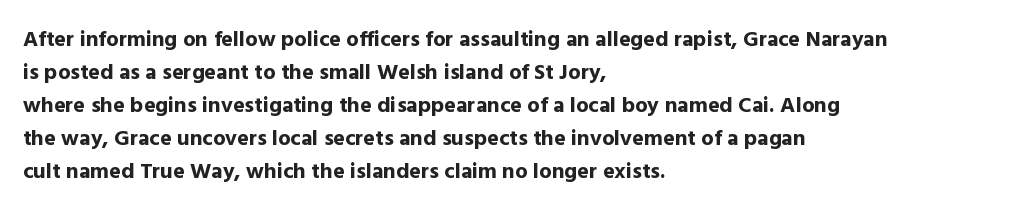
{"italic": "no", "bold": "yes", "underline": "no", "align": "left", "line_spacing": "normal", "line_spacing_ratio": 1.5, "letter_spacing": "normal", "letter_spacing_em": 0.0, "glyph_px": 22}
